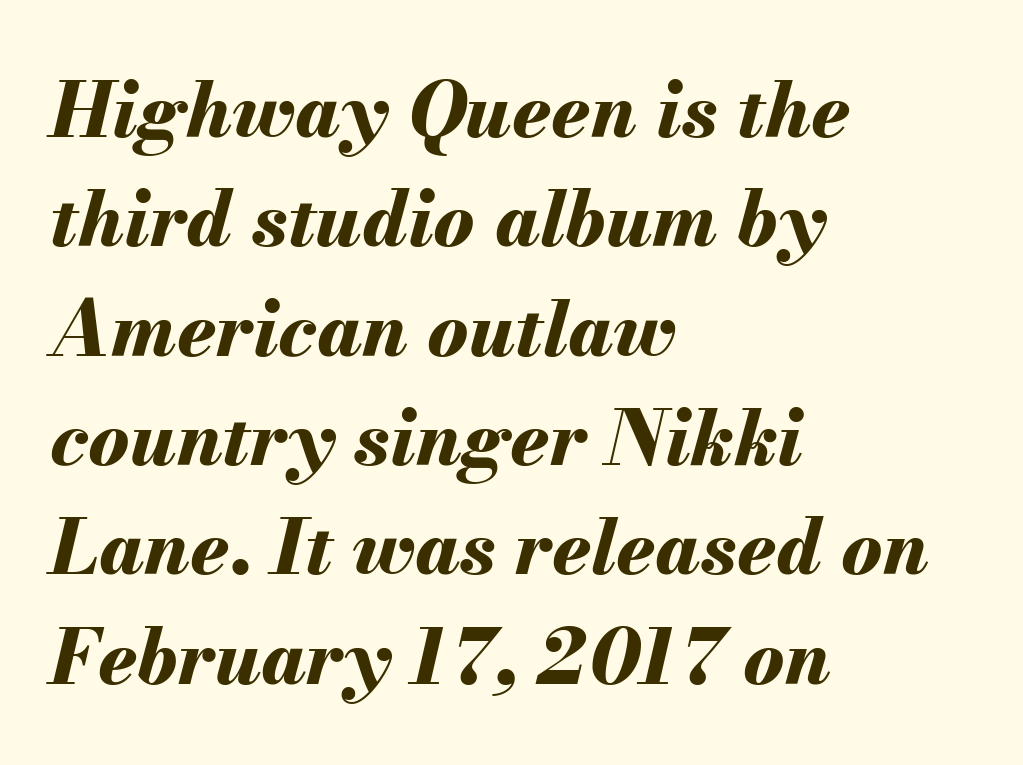
The image shows 77 px bold type, italic (leaning right); set left-aligned, normal line spacing (1.42x), normal letter spacing, not underlined; medium stroke contrast and a small x-height.
